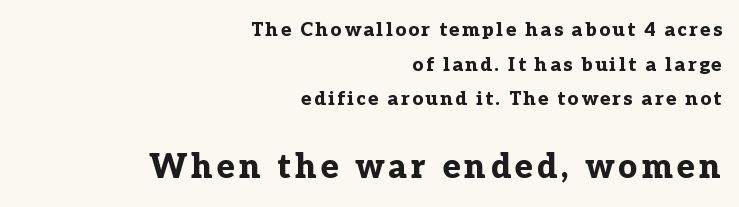
The image shows 33 px bold serif type, upright; set right-aligned, line spacing 1.82x, not underlined; the second (bottom) block is 1.74x larger; low stroke contrast and a medium x-height.
